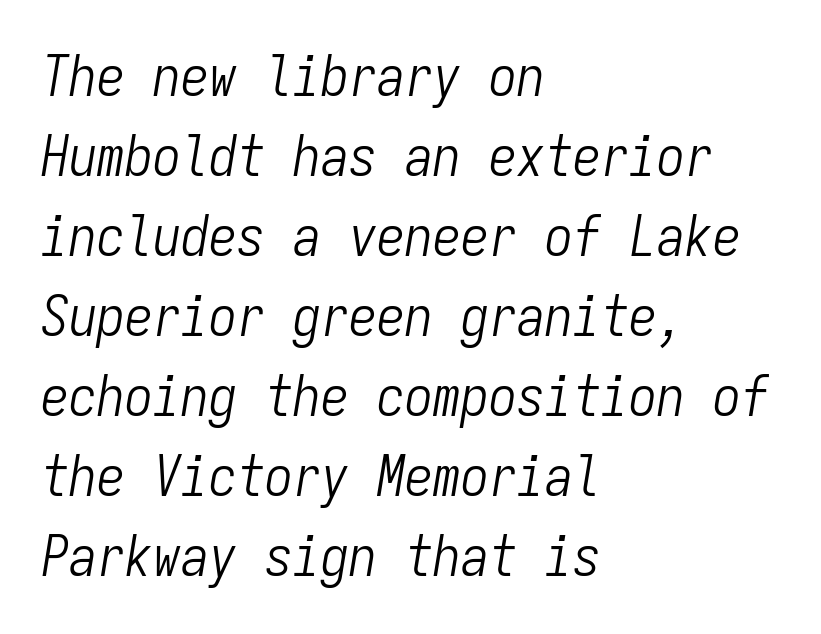
The image shows 56 px light, condensed type, italic (leaning right), monospaced; set left-aligned, normal line spacing (1.43x), normal letter spacing, not underlined; low stroke contrast and a medium x-height.
